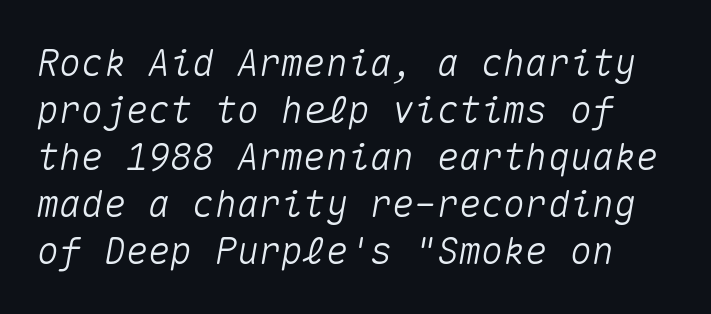
Q: Is the text italic (slanted)? A: Yes, it leans right by about 10 degrees.
Q: Is the text underlined? A: No.
Q: Is the spacing between letters normal or unusually wide? A: Normal.
Q: Is the spacing between lines tight, normal or loose? A: Normal.
Q: Width (condensed, normal, or wide)? A: Normal.
Q: Stroke contrast? A: Medium.
Q: x-height? A: Medium.
Q: Monospaced? A: Yes.
